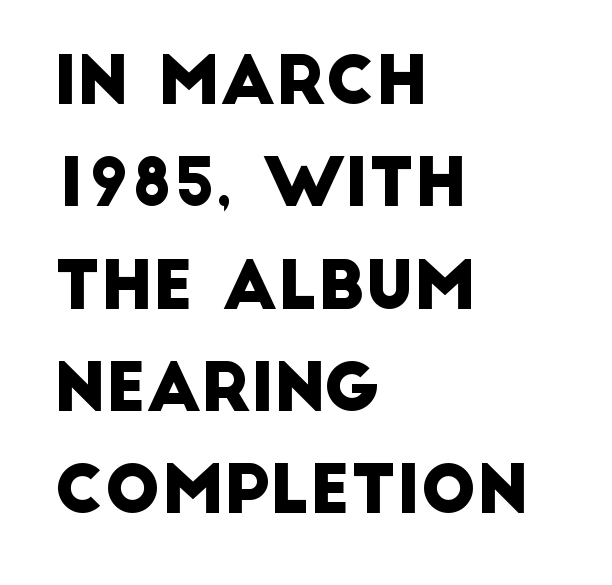
Q: Is the typeface a serif or a sans-serif typeface? A: Sans-serif.
Q: Is the text underlined? A: No.
Q: How is the paragraph aligned? A: Left-aligned.
Q: Is the spacing between letters normal or unusually wide? A: Normal.
Q: Is the spacing between lines tight, normal or loose? A: Normal.
Q: Width (condensed, normal, or wide)? A: Normal.
Q: Stroke contrast? A: Low.
Q: x-height? A: Large.
Q: Monospaced? A: No.
